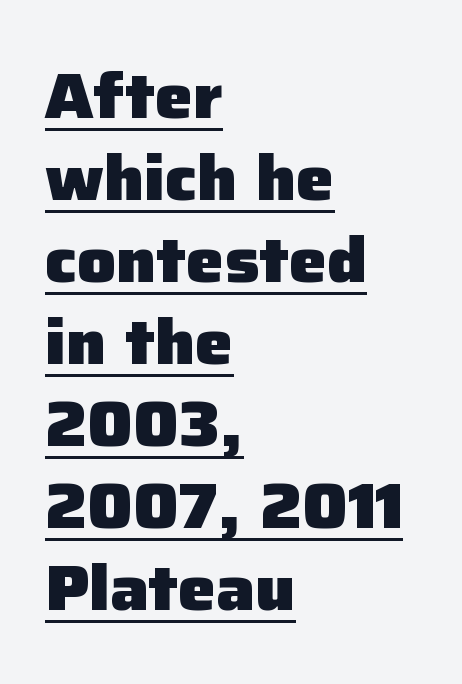
How are the letters spaced? Ordinarily, with no added tracking. These lines are rendered in a variable-pitch font. The typesetting leans heavy: a genuine bold. The setting favours the left margin, as ordinary paragraphs usually do.
